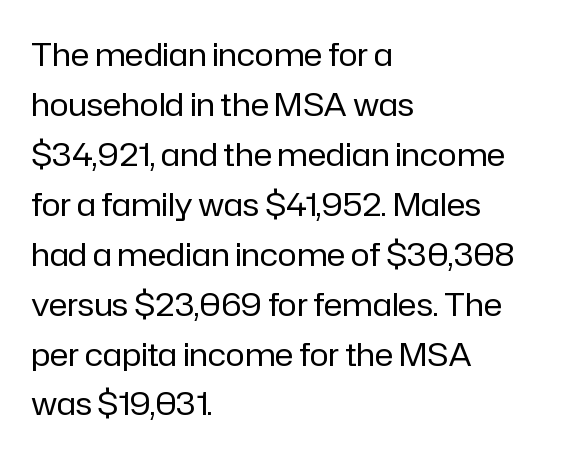
Q: Is the text bold? A: No.
Q: Is the text italic (slanted)? A: No, it is upright.
Q: Is the typeface a serif or a sans-serif typeface? A: Sans-serif.
Q: Is the text underlined? A: No.
Q: How is the paragraph aligned? A: Left-aligned.
Q: Is the spacing between letters normal or unusually wide? A: Normal.
Q: Is the spacing between lines tight, normal or loose? A: Normal.
Q: Width (condensed, normal, or wide)? A: Normal.
Q: Stroke contrast? A: Low.
Q: x-height? A: Medium.
Q: Monospaced? A: No.
